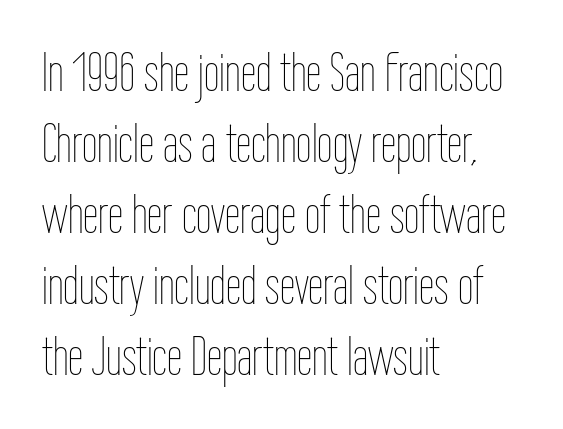
Q: Is the text bold? A: No.
Q: Is the text italic (slanted)? A: No, it is upright.
Q: Is the text underlined? A: No.
Q: How is the paragraph aligned? A: Left-aligned.
Q: Is the spacing between letters normal or unusually wide? A: Normal.
Q: Is the spacing between lines tight, normal or loose? A: Normal.
Q: Width (condensed, normal, or wide)? A: Condensed.
Q: Stroke contrast? A: Low.
Q: x-height? A: Medium.
Q: Monospaced? A: No.
